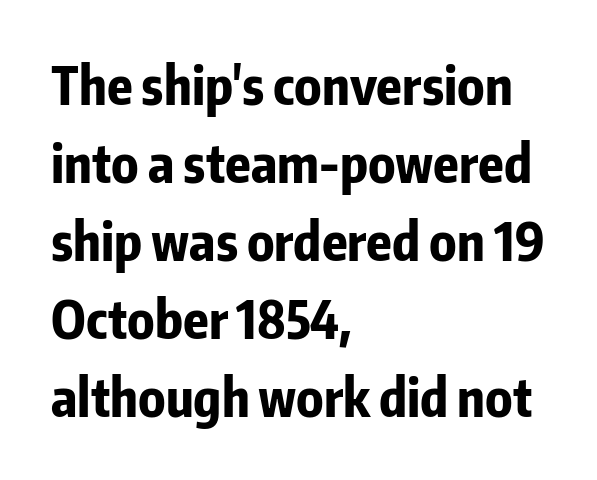
The image shows 52 px bold, condensed sans-serif type, upright; set left-aligned, normal line spacing (1.5x), normal letter spacing, not underlined; low stroke contrast and a medium x-height.
